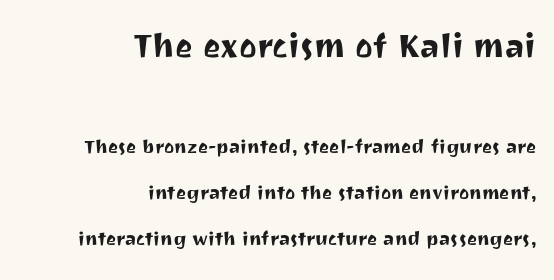
The text was rendered using a sans face with plain stroke endings. How are the letters spaced? Ordinarily, with no added tracking. Which chunk is bigger? The first one — the top block dwarfs the bottom. What's the leading like? Stretched, with rows far apart.
